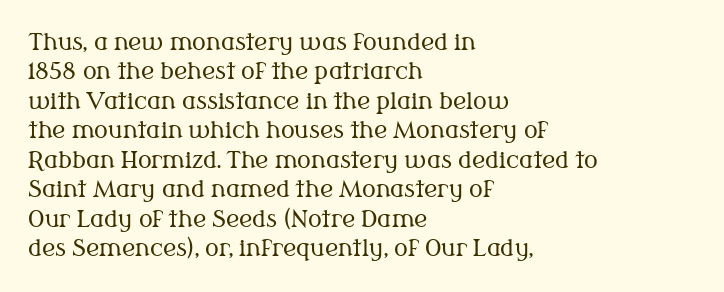
It's the straight-up-and-down kind of type. The face used here is rendered with its standard letterfit. The setting favours the left margin, as ordinary paragraphs usually do. This is not heavy type; no bold has been used. Interline gaps are of average width in this sample.
